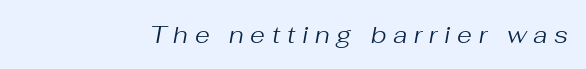
Compared with a typical body face, this is equally light or lighter still. Slanted lettering throughout. Glance below the letters and you will spot only blank space. The letterforms stand isolated, each surrounded by extra space.
